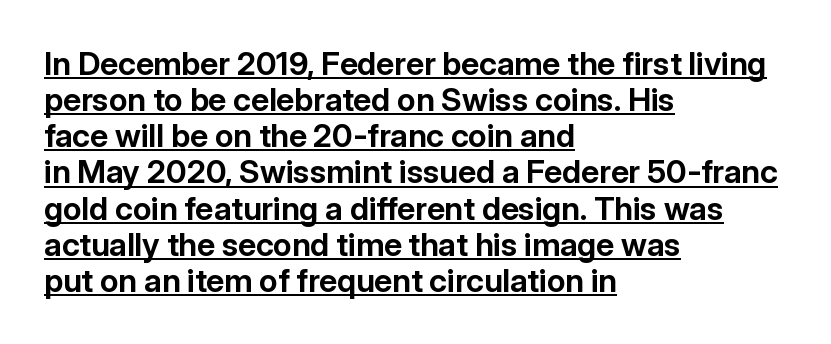
Character widths vary here, with narrow letters taking less room than wide ones. The face used here appears with an underline applied. Summary of vertical rhythm: compact, with narrow interline spacing. Tracking here is standard; glyphs follow each other at the usual distance.
